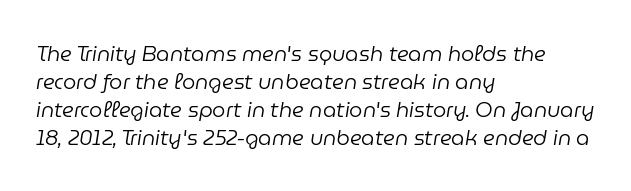
The rag falls on the right side of this text block. The strokes are not fattened; the text isn't bold. Rows of type keep a routine distance in the vertical direction. Letter spacing: default.
